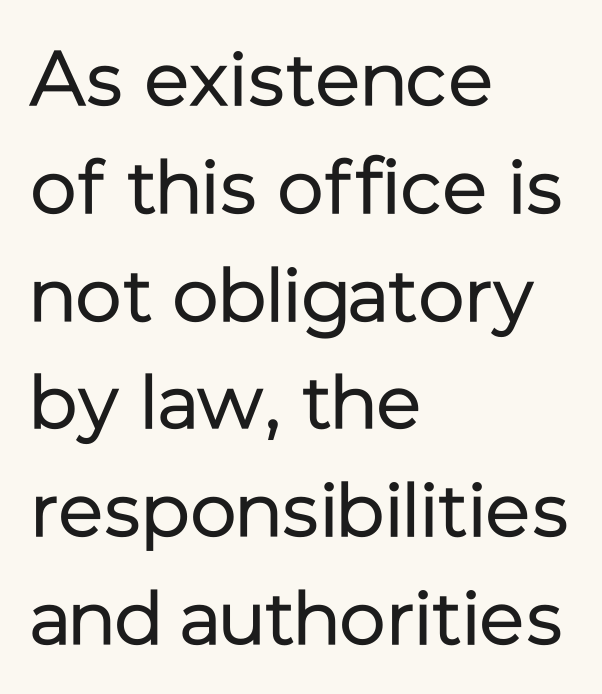
The image shows 77 px regular-weight sans-serif type, upright; set left-aligned, normal line spacing (1.4x), normal letter spacing, not underlined; low stroke contrast and a medium x-height.
